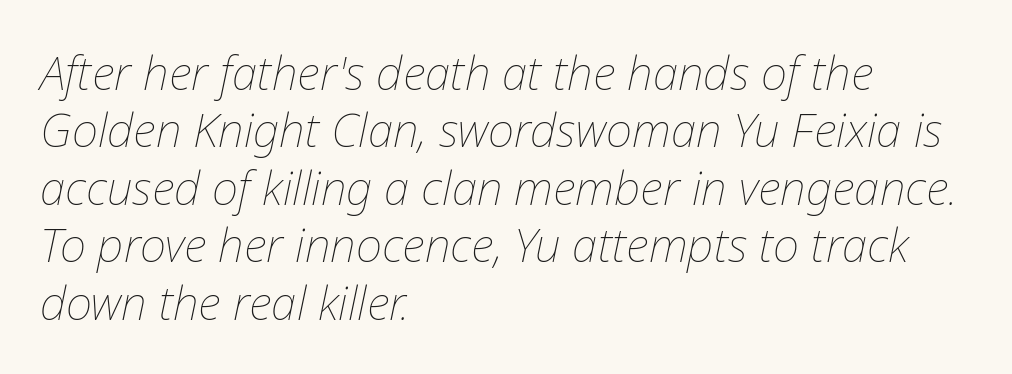
{"italic": "yes", "lean": "right", "slant_degrees": 12, "bold": "no", "weight": "thin", "width": "normal", "stroke_contrast": "low", "x_height": "medium", "monospaced": "no", "underline": "no", "align": "left", "line_spacing": "normal", "line_spacing_ratio": 1.25, "letter_spacing": "normal", "letter_spacing_em": 0.0, "glyph_px": 46}
